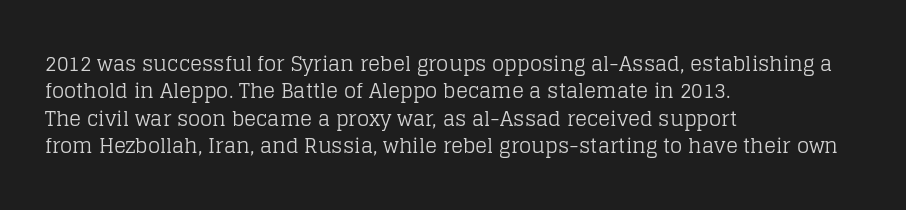
{"italic": "no", "bold": "no", "underline": "no", "align": "left", "line_spacing": "normal", "line_spacing_ratio": 1.37, "letter_spacing": "normal", "letter_spacing_em": 0.0, "glyph_px": 20}
